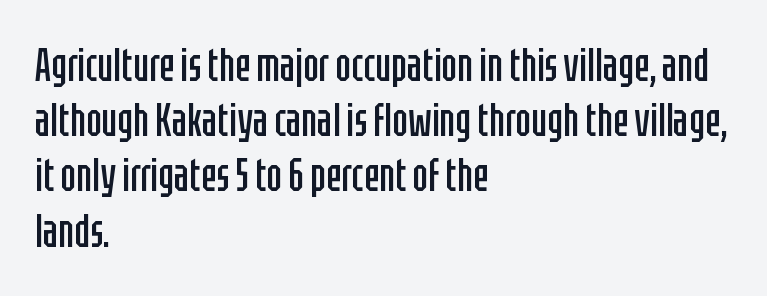
Q: Is the text bold? A: No.
Q: Is the text italic (slanted)? A: No, it is upright.
Q: Is the typeface a serif or a sans-serif typeface? A: Sans-serif.
Q: Is the text underlined? A: No.
Q: How is the paragraph aligned? A: Left-aligned.
Q: Is the spacing between letters normal or unusually wide? A: Normal.
Q: Width (condensed, normal, or wide)? A: Condensed.
Q: Stroke contrast? A: Low.
Q: x-height? A: Large.
Q: Monospaced? A: No.
